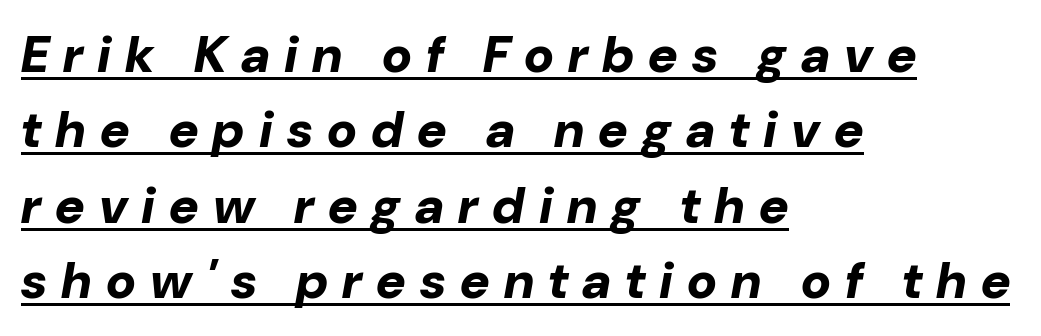
The glyphs look as if they've been sheared to an angle. You could not count columns in this text — the font is proportionally spaced. The horizontal fit of the characters is loose and conspicuously gappy. Plenty of ink on the page — the face is bold. The rows are spaced the way most documents space them. The typesetter chose a ragged-right arrangement here.
